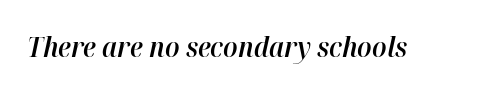
Every character sits at an angle, as italics do. On the weight axis this lands at semibold, roughly 600. Nobody touched the tracking dial on this one. The string is rendered with underlining switched off. Proportional: the letters do not fall into vertical columns.
